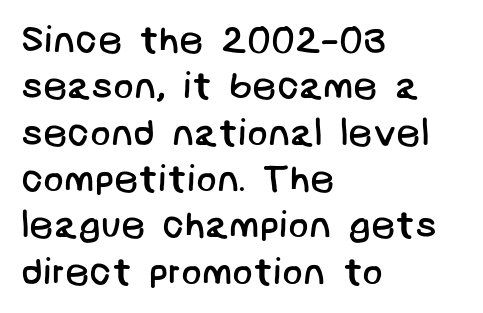
Q: Is the text bold? A: No.
Q: Is the typeface a serif or a sans-serif typeface? A: Sans-serif.
Q: Is the text underlined? A: No.
Q: How is the paragraph aligned? A: Left-aligned.
Q: Is the spacing between letters normal or unusually wide? A: Normal.
Q: Width (condensed, normal, or wide)? A: Normal.
Q: Stroke contrast? A: Low.
Q: x-height? A: Large.
